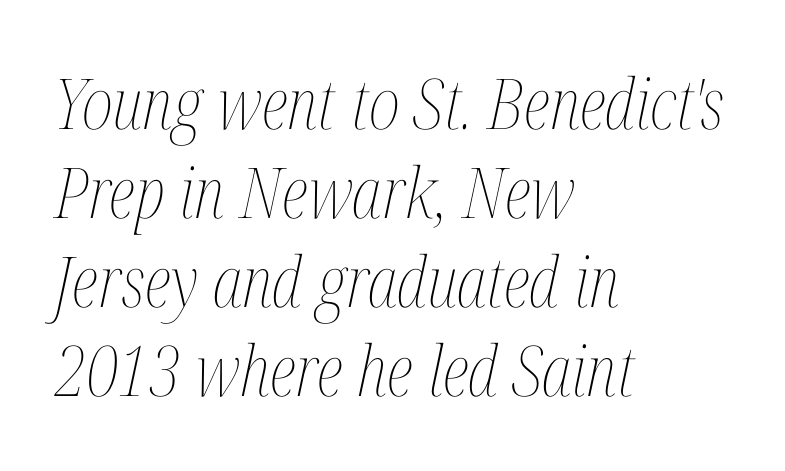
Q: Is the text bold? A: No.
Q: Is the text italic (slanted)? A: Yes, it leans right by about 12 degrees.
Q: Is the text underlined? A: No.
Q: How is the paragraph aligned? A: Left-aligned.
Q: Is the spacing between letters normal or unusually wide? A: Normal.
Q: Is the spacing between lines tight, normal or loose? A: Normal.
Q: Width (condensed, normal, or wide)? A: Condensed.
Q: Stroke contrast? A: Medium.
Q: x-height? A: Medium.
Q: Monospaced? A: No.
